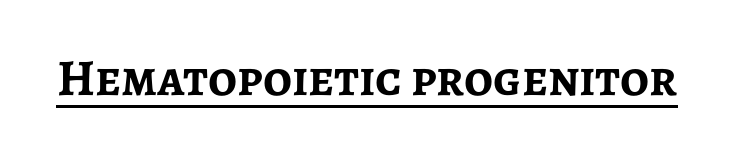
Q: Is the text bold? A: Yes.
Q: Is the text italic (slanted)? A: No, it is upright.
Q: Is the typeface a serif or a sans-serif typeface? A: Sans-serif.
Q: Is the text underlined? A: Yes.
Q: Is the spacing between letters normal or unusually wide? A: Normal.
Q: Width (condensed, normal, or wide)? A: Normal.
Q: Stroke contrast? A: Low.
Q: x-height? A: Medium.
Q: Monospaced? A: No.
